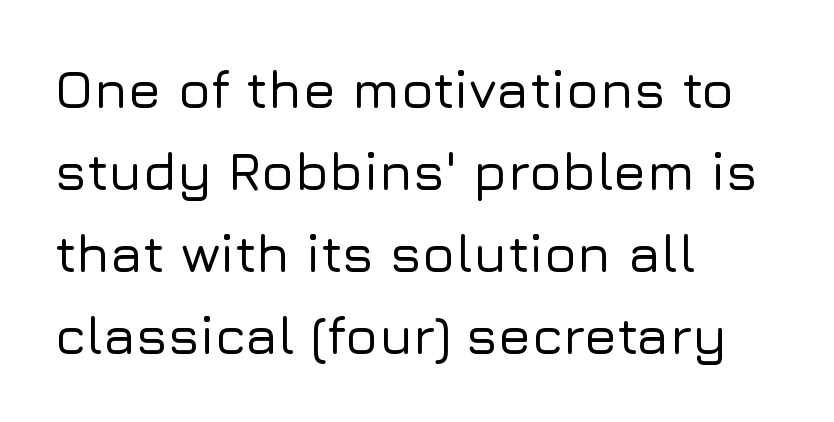
Q: Is the text italic (slanted)? A: No, it is upright.
Q: Is the typeface a serif or a sans-serif typeface? A: Sans-serif.
Q: Is the text underlined? A: No.
Q: How is the paragraph aligned? A: Left-aligned.
Q: Is the spacing between letters normal or unusually wide? A: Normal.
Q: Is the spacing between lines tight, normal or loose? A: Normal.
Q: Width (condensed, normal, or wide)? A: Normal.
Q: Stroke contrast? A: Low.
Q: x-height? A: Medium.
Q: Monospaced? A: No.
